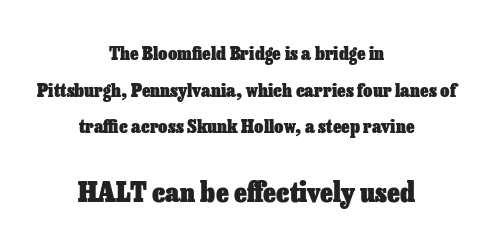
This is roman type, the default non-slanted kind. A great deal of white space separates one row of letters from the next. The emphasis by scale lands on block number two, below. The foot of each line stays bare and open.
